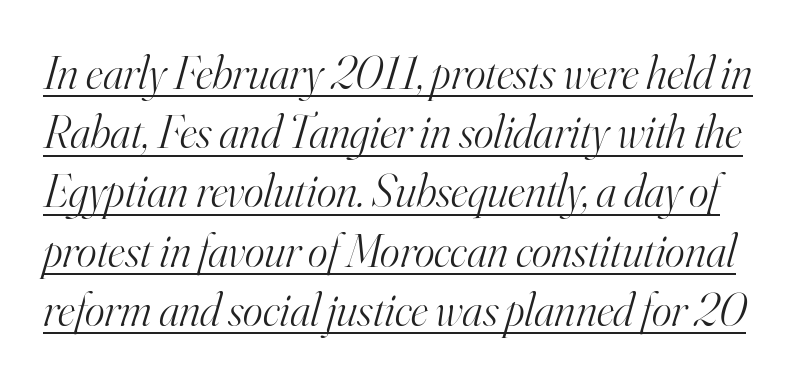
{"serif": "yes", "italic": "yes", "lean": "right", "slant_degrees": 16, "bold": "no", "weight": "light", "width": "normal", "stroke_contrast": "high", "x_height": "small", "monospaced": "no", "underline": "yes", "line_spacing": "normal", "line_spacing_ratio": 1.26, "letter_spacing": "normal", "letter_spacing_em": 0.0, "glyph_px": 47}
